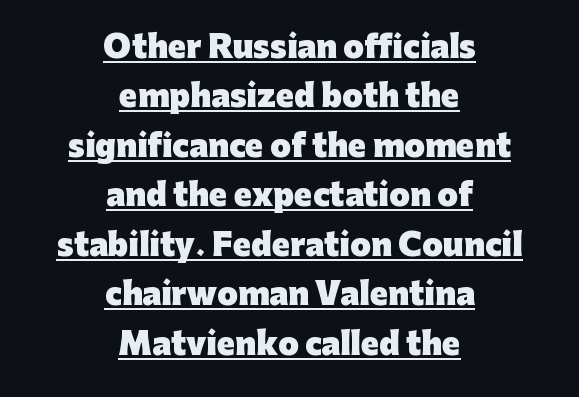
Look at the bottom of the vertical strokes: they stop flat, with no serifs. There is no visible air inserted between adjacent glyphs. The rendered words wear a rule along their underside. Every character sits straight up, as roman type does. Look at the stroke-to-counter ratio: heavy, a bold.
